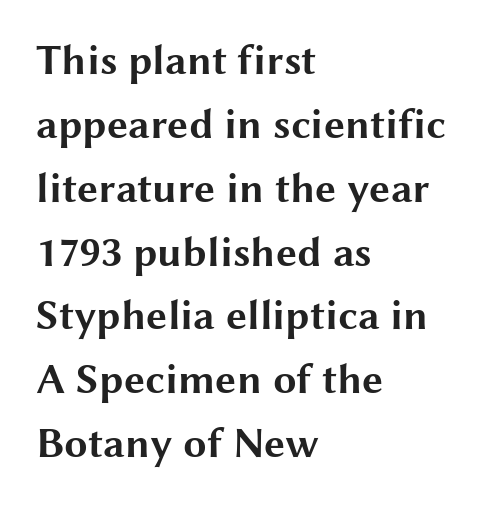
The image shows 42 px bold, wide sans-serif type, upright; set left-aligned, normal line spacing (1.52x), normal letter spacing, not underlined; medium stroke contrast and a medium x-height.
